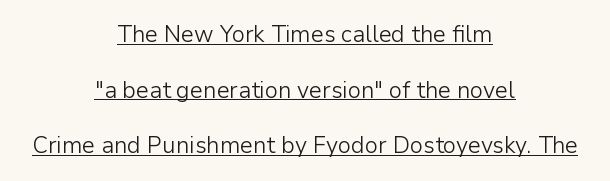
The image shows 23 px text type, upright; set centered, loose line spacing (2.42x), normal letter spacing, underlined.
